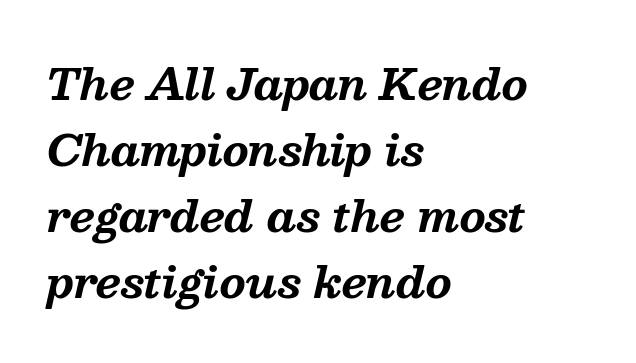
The image shows 42 px bold serif type, italic (leaning right); set left-aligned, normal line spacing (1.57x), normal letter spacing, not underlined; medium stroke contrast and a medium x-height.
